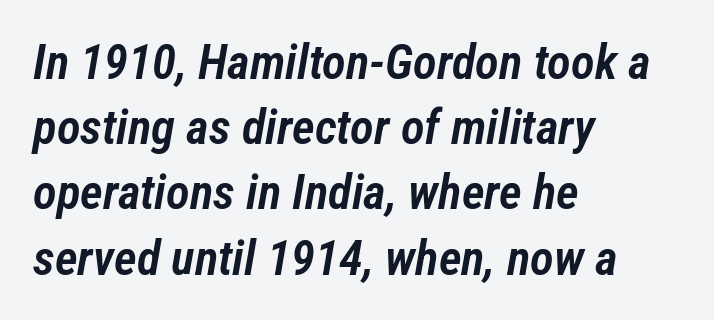
A typesetter would call this proportional, since set widths differ per character. The foot of each line stays bare and open. In terms of leading, this rendering sits right in the middle. Looking at the ascenders, they clearly lean. The letters are semibold — heavier than regular but short of a full bold.
